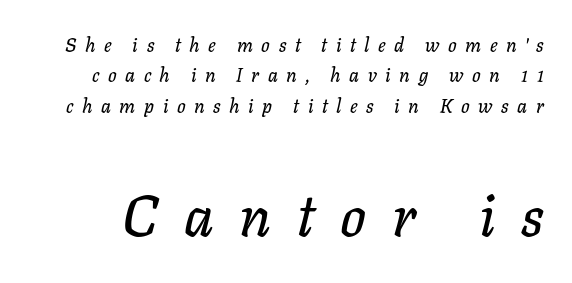
{"italic": "yes", "lean": "right", "slant_degrees": 11, "width": "normal", "stroke_contrast": "low", "x_height": "medium", "monospaced": "no", "underline": "no", "line_spacing": "normal", "line_spacing_ratio": 1.6, "letter_spacing": "wide", "letter_spacing_em": 0.45, "larger_block": "second", "size_ratio": 3.0, "glyph_px": 57}
